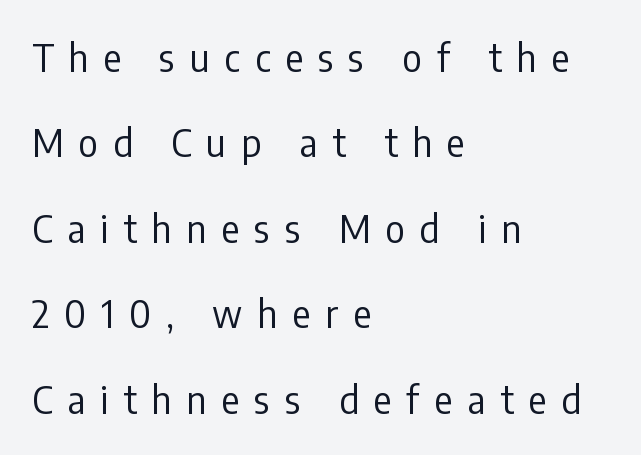
The image shows 38 px regular-weight, condensed sans-serif type, upright; set left-aligned, loose line spacing (2.25x), unusually wide letter spacing (+0.39 em), not underlined; low stroke contrast and a medium x-height.
